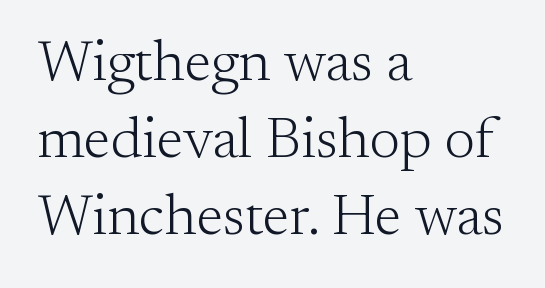
The image shows 58 px light serif type, upright; set left-aligned, normal line spacing (1.33x), normal letter spacing, not underlined; medium stroke contrast and a small x-height.
